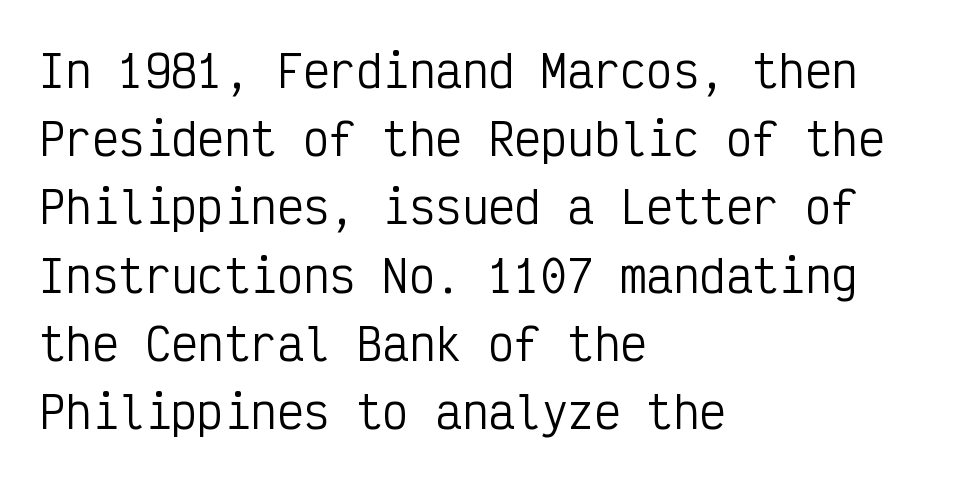
The image shows 44 px regular-weight, condensed sans-serif type, upright, monospaced; set left-aligned, normal line spacing (1.55x), normal letter spacing, not underlined; low stroke contrast and a medium x-height.
